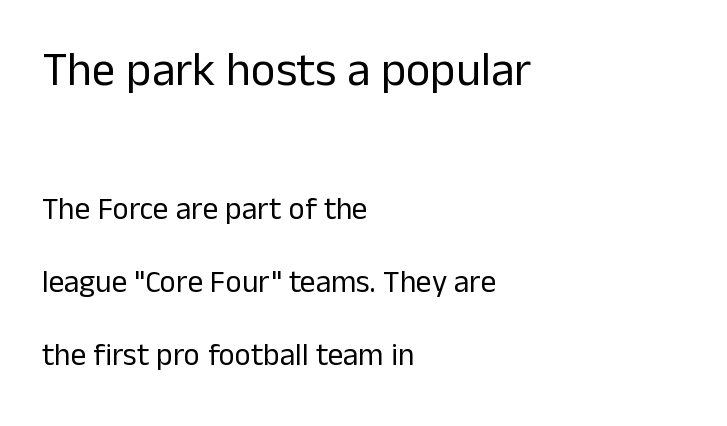
Unmarked baselines from the first word to the last. The horizontal fit of the characters is conventional and even. Check where the strokes stop: nothing finishes them off — pure sans. The text block is weighted toward the left margin, trailing off unevenly rightward.
